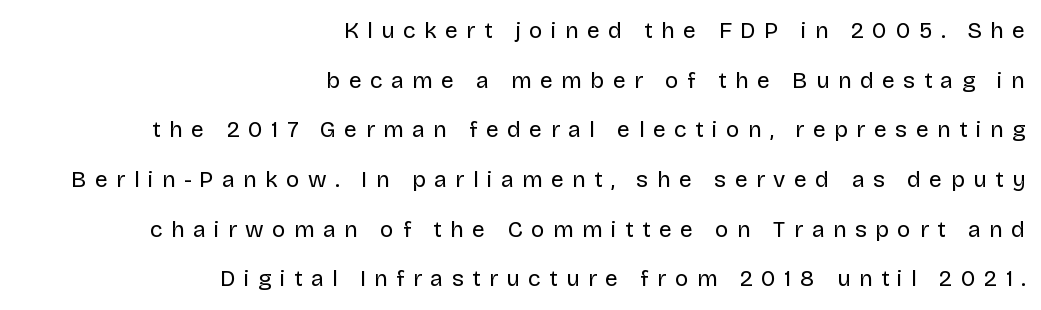
The horizontal fit of the characters is loose and conspicuously gappy. Letters rest on an invisible, unmarked baseline. Quick note: interline space is abundant. The passage shown is not bold in any degree. Do the letters lean? They stand straight.
